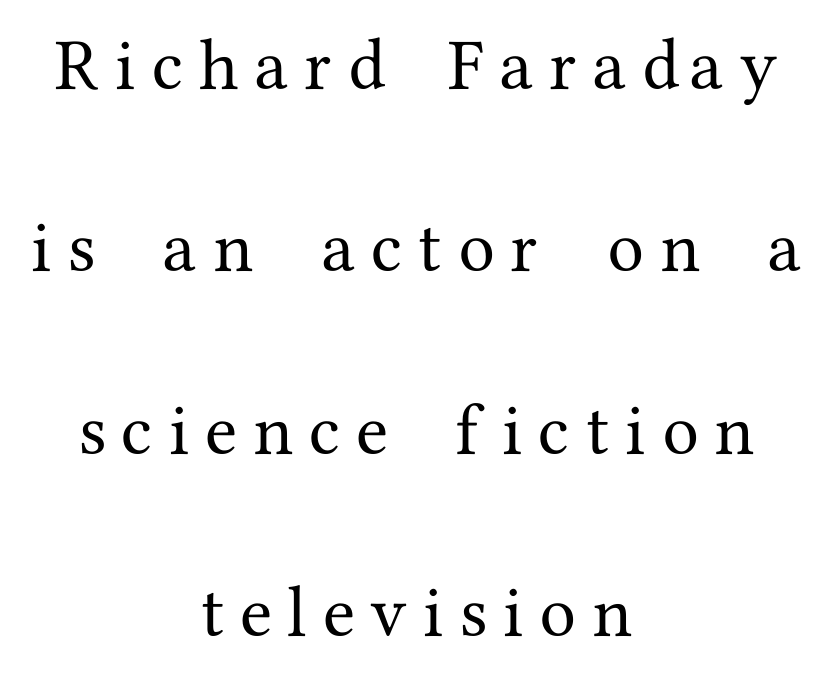
Leading: increased. This rendering uses center alignment, leaving both contours irregular but symmetric. Observe the serifs anchoring each vertical stroke in this sample. The specimen reads as upright at a glance. Observe the wide spacing: letters keep a clear distance from each other. Lines of text with bare space underneath.
